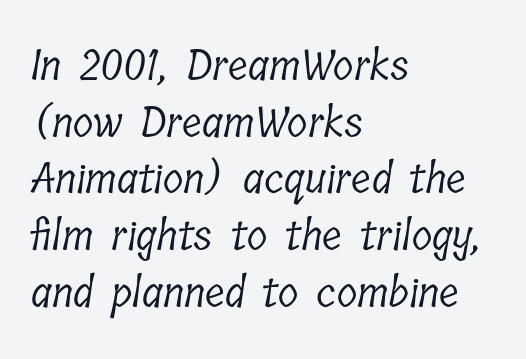
The image shows 42 px light, condensed serif type; set left-aligned, normal line spacing (1.35x), normal letter spacing, not underlined; low stroke contrast and a medium x-height.
